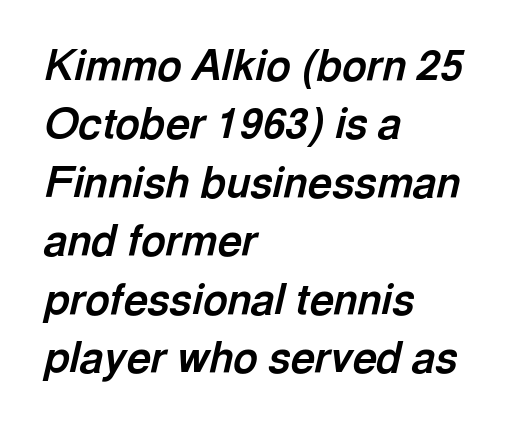
No extra tracking has been applied to these lines. Heavy, bold letterforms. The letters advance in unequal steps, a hallmark of proportional type. The rows are spaced the way most documents space them. In CSS terms this would be text-align: left.
